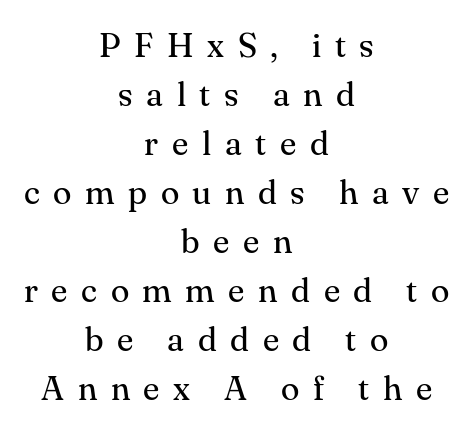
{"serif": "yes", "italic": "no", "bold": "no", "weight": "regular", "width": "normal", "stroke_contrast": "medium", "x_height": "small", "monospaced": "no", "underline": "no", "align": "center", "line_spacing": "normal", "line_spacing_ratio": 1.44, "letter_spacing": "wide", "letter_spacing_em": 0.4, "glyph_px": 34}
